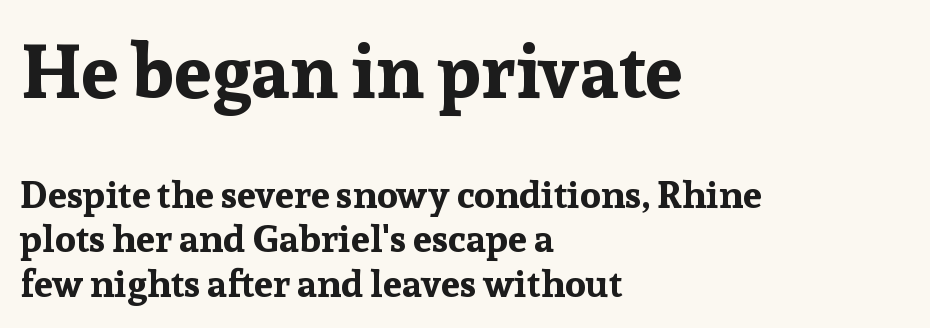
{"serif": "yes", "italic": "no", "bold": "yes", "weight": "bold", "width": "normal", "stroke_contrast": "low", "x_height": "medium", "monospaced": "no", "underline": "no", "align": "left", "line_spacing_ratio": 1.17, "letter_spacing": "normal", "letter_spacing_em": 0.0, "larger_block": "first", "size_ratio": 1.97, "glyph_px": 75}
